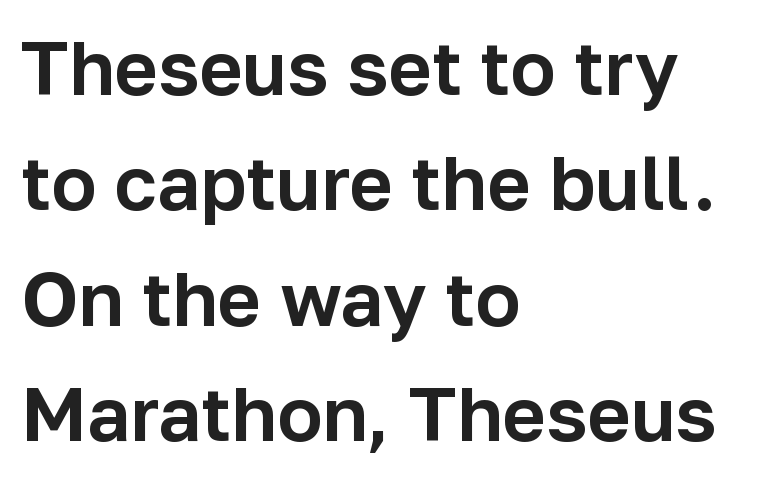
The image shows 75 px sans-serif type, upright; set left-aligned, normal line spacing (1.54x), normal letter spacing, not underlined; low stroke contrast and a medium x-height.
